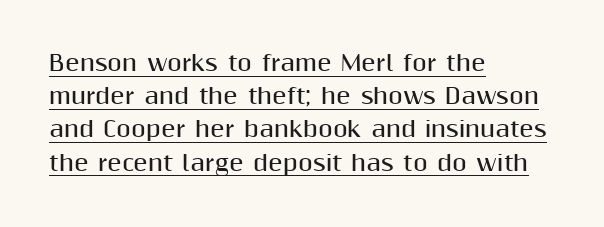
Q: Is the text bold? A: Yes.
Q: Is the text italic (slanted)? A: No, it is upright.
Q: Is the text underlined? A: Yes.
Q: How is the paragraph aligned? A: Left-aligned.
Q: Is the spacing between letters normal or unusually wide? A: Normal.
Q: Is the spacing between lines tight, normal or loose? A: Normal.
